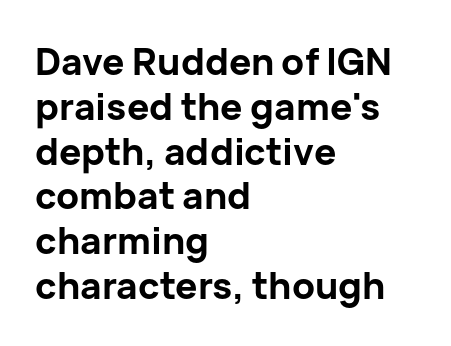
Q: Is the text bold? A: Yes.
Q: Is the text italic (slanted)? A: No, it is upright.
Q: Is the typeface a serif or a sans-serif typeface? A: Sans-serif.
Q: Is the text underlined? A: No.
Q: How is the paragraph aligned? A: Left-aligned.
Q: Is the spacing between letters normal or unusually wide? A: Normal.
Q: Width (condensed, normal, or wide)? A: Normal.
Q: Stroke contrast? A: Low.
Q: x-height? A: Medium.
Q: Monospaced? A: No.
